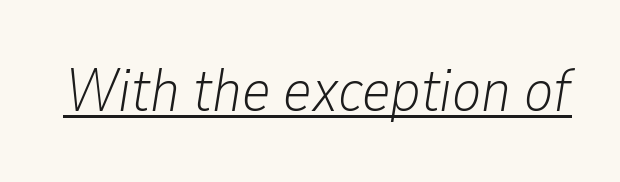
Tracking value appears to be zero — textbook default spacing. Character widths vary here, with narrow letters taking less room than wide ones. Emphasis is given by a line drawn under the lettering. The cut favours lightness, reaching ordinary text weight at its darkest. The axis of the letterforms is tilted away from vertical.
